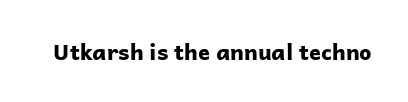
The image shows 22 px bold type, upright; set normal letter spacing, not underlined.
